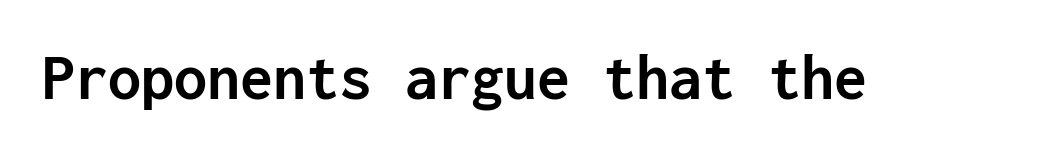
{"serif": "no", "italic": "no", "bold": "yes", "weight": "semibold", "width": "normal", "stroke_contrast": "low", "x_height": "medium", "monospaced": "yes", "underline": "no", "letter_spacing": "normal", "letter_spacing_em": 0.0, "glyph_px": 66}
